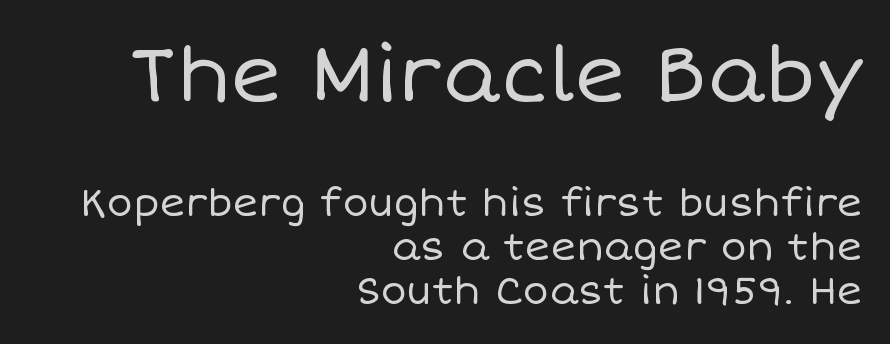
The initial chunk of copy outweighs the following chunk in type size. In terms of leading, this rendering errs on the cramped side. Varying glyph widths throughout — classic text-font behaviour. Short and long lines alike share a common ending point at right. Does extra space separate the letters? No, they use regular spacing. The strip under each line holds only bare page.
